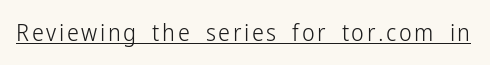
The image shows 24 px text type, upright; set underlined.
